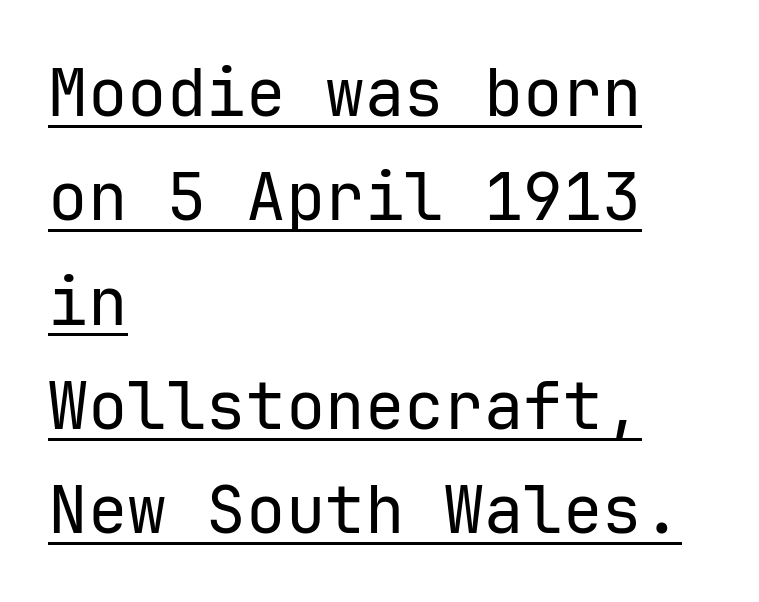
Q: Is the text bold? A: No.
Q: Is the text italic (slanted)? A: No, it is upright.
Q: Is the typeface a serif or a sans-serif typeface? A: Sans-serif.
Q: Is the text underlined? A: Yes.
Q: How is the paragraph aligned? A: Left-aligned.
Q: Is the spacing between letters normal or unusually wide? A: Normal.
Q: Is the spacing between lines tight, normal or loose? A: Normal.
Q: Width (condensed, normal, or wide)? A: Normal.
Q: Stroke contrast? A: Low.
Q: x-height? A: Medium.
